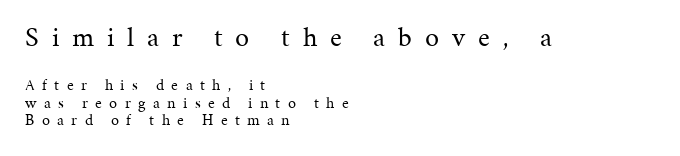
{"serif": "yes", "italic": "no", "bold": "no", "weight": "regular", "width": "normal", "stroke_contrast": "medium", "x_height": "medium", "monospaced": "no", "underline": "no", "align": "left", "line_spacing": "tight", "line_spacing_ratio": 1.1, "letter_spacing": "wide", "letter_spacing_em": 0.46, "larger_block": "first", "size_ratio": 1.75, "glyph_px": 28}
